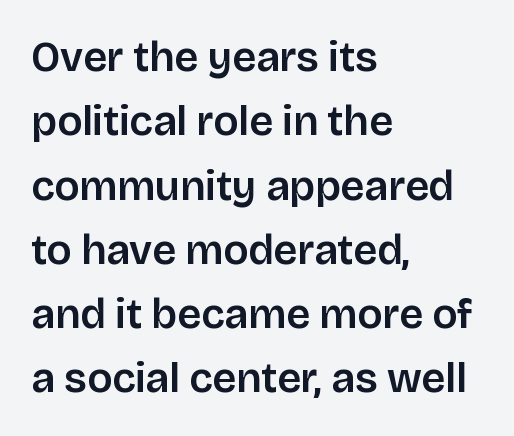
The image shows 42 px sans-serif type, upright; set left-aligned, normal line spacing (1.53x), normal letter spacing, not underlined; low stroke contrast and a large x-height.
